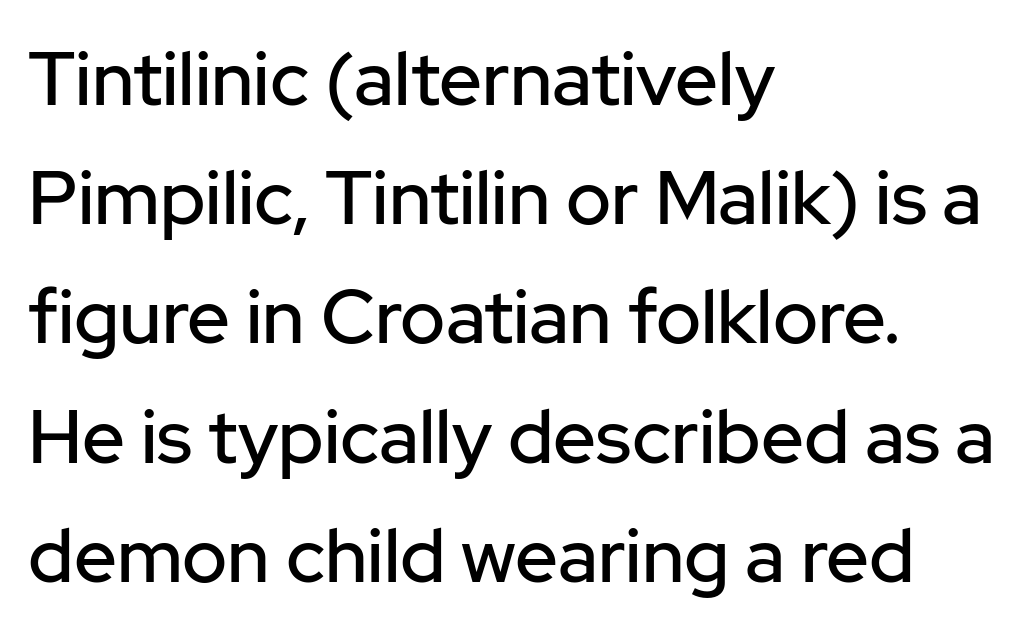
In terms of posture, this sample is upright. A typesetter would call this zero additional tracking. Visually the block forms a straight wall on the left and a jagged coastline on the right. The face used here is proportionally spaced, like ordinary book or web type.
